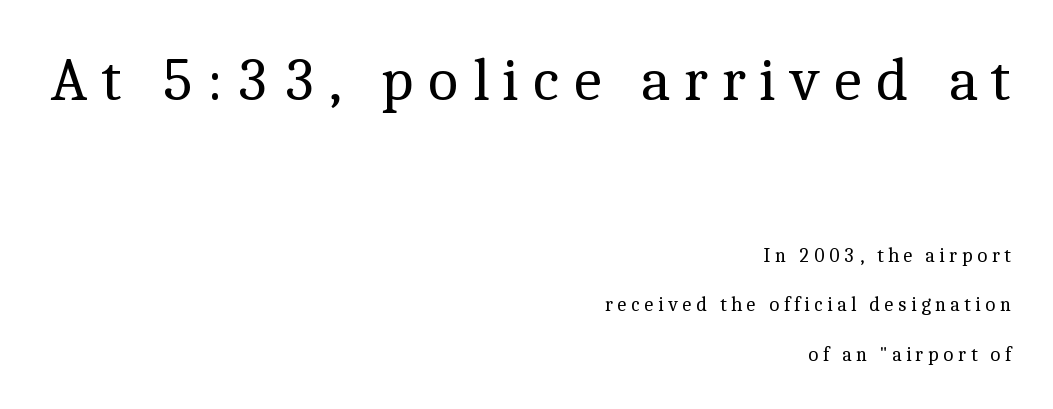
Vertical spacing — loose. Each line ends at the same right margin while the left side varies. There is plenty of visible air inserted between adjacent glyphs. This is roman type, the default non-slanted kind. The gap between lines stays unmarked.
